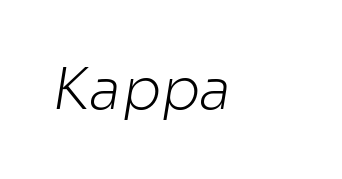
{"serif": "no", "bold": "no", "weight": "light", "width": "normal", "stroke_contrast": "low", "x_height": "medium", "monospaced": "no", "underline": "no", "letter_spacing": "normal", "letter_spacing_em": 0.0, "glyph_px": 57}
